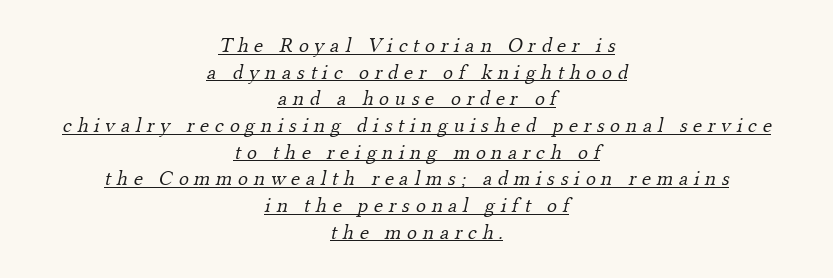
Letters have the restrained weight of plain body copy at most. The typesetter has applied underlining to the passage shown. Centered paragraph, ragged on both sides. These lines have a slow, spaced-out rhythm from letter to letter.
